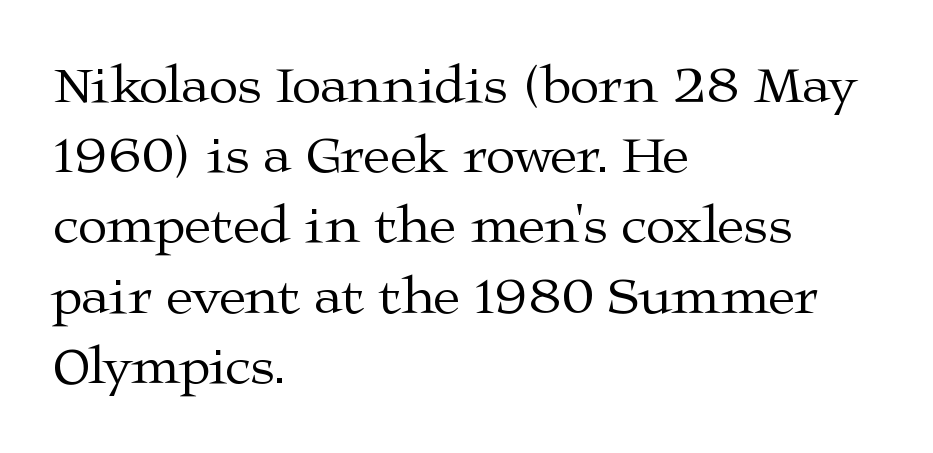
Q: Is the text bold? A: No.
Q: Is the text italic (slanted)? A: No, it is upright.
Q: Is the typeface a serif or a sans-serif typeface? A: Serif.
Q: Is the text underlined? A: No.
Q: How is the paragraph aligned? A: Left-aligned.
Q: Is the spacing between letters normal or unusually wide? A: Normal.
Q: Is the spacing between lines tight, normal or loose? A: Normal.
Q: Width (condensed, normal, or wide)? A: Wide.
Q: Stroke contrast? A: Medium.
Q: x-height? A: Medium.
Q: Monospaced? A: No.
